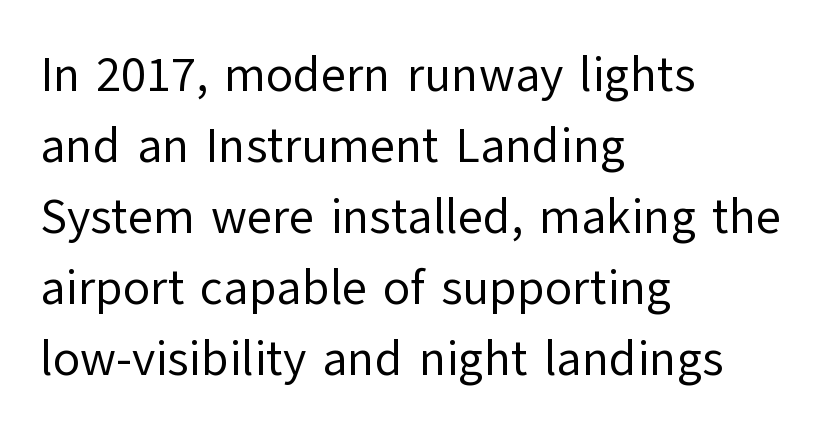
The image shows 49 px regular-weight sans-serif type, upright; set left-aligned, normal line spacing (1.45x), normal letter spacing, not underlined; low stroke contrast and a medium x-height.
